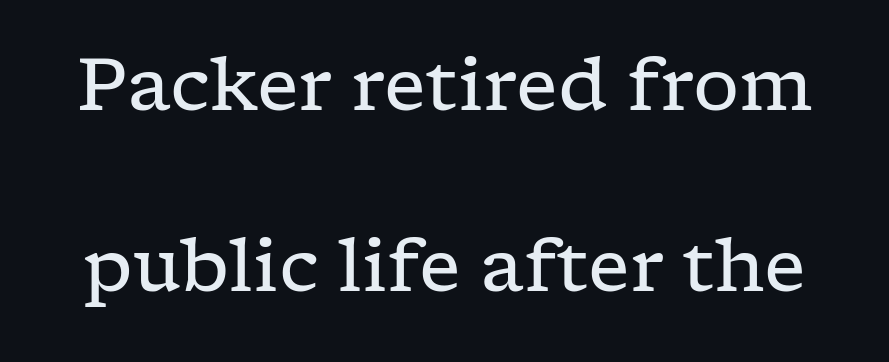
Q: Is the text bold? A: No.
Q: Is the text italic (slanted)? A: No, it is upright.
Q: Is the typeface a serif or a sans-serif typeface? A: Serif.
Q: Is the text underlined? A: No.
Q: Is the spacing between letters normal or unusually wide? A: Normal.
Q: Is the spacing between lines tight, normal or loose? A: Loose.
Q: Width (condensed, normal, or wide)? A: Wide.
Q: Stroke contrast? A: Low.
Q: x-height? A: Medium.
Q: Monospaced? A: No.
